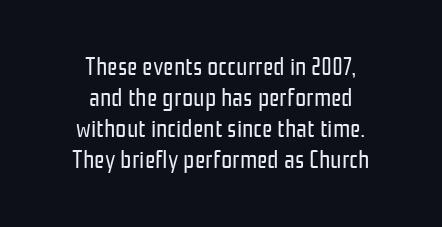
The image shows 25 px text type, upright; set centered, line spacing 1.24x, normal letter spacing, not underlined.
